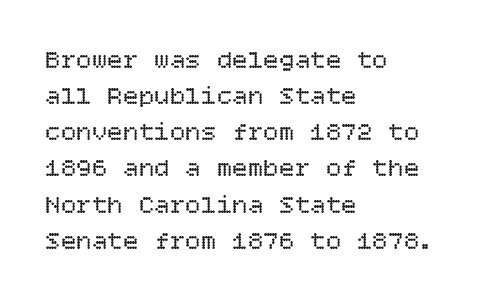
{"italic": "no", "bold": "no", "underline": "no", "align": "left", "line_spacing": "normal", "line_spacing_ratio": 1.39, "letter_spacing": "normal", "letter_spacing_em": 0.0, "glyph_px": 26}
